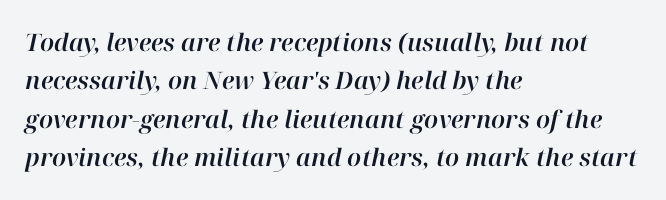
{"italic": "yes", "lean": "right", "slant_degrees": 12, "underline": "no", "align": "left", "line_spacing": "normal", "line_spacing_ratio": 1.6, "letter_spacing": "normal", "letter_spacing_em": 0.0, "glyph_px": 24}
